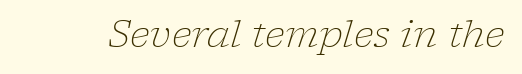
The rendering applies a slant to the glyphs. Bold? No — there's no thickening of the strokes. Does extra space separate the letters? No, they use regular spacing. A bare baseline throughout the passage. The typeface chosen for these lines features serifs.
